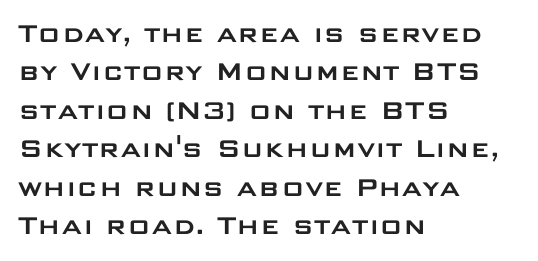
The image shows 31 px wide sans-serif type, upright; set left-aligned, line spacing 1.24x, normal letter spacing, not underlined; low stroke contrast and a large x-height.
